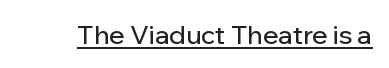
The image shows 26 px text type, upright; set normal letter spacing, underlined.
